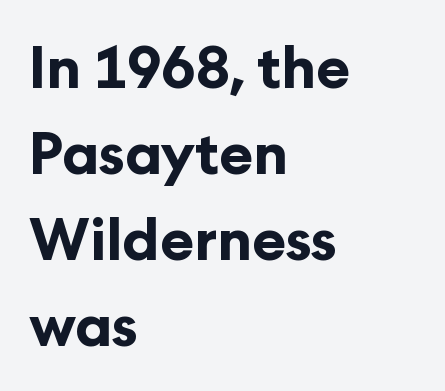
{"serif": "no", "italic": "no", "bold": "yes", "weight": "bold", "width": "normal", "stroke_contrast": "low", "x_height": "medium", "monospaced": "no", "underline": "no", "align": "left", "line_spacing": "normal", "line_spacing_ratio": 1.51, "letter_spacing": "normal", "letter_spacing_em": 0.0, "glyph_px": 57}
